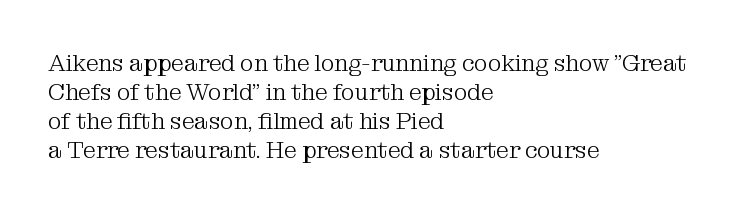
{"italic": "no", "bold": "no", "underline": "no", "align": "left", "line_spacing": "normal", "line_spacing_ratio": 1.26, "letter_spacing": "normal", "letter_spacing_em": 0.0, "glyph_px": 23}
